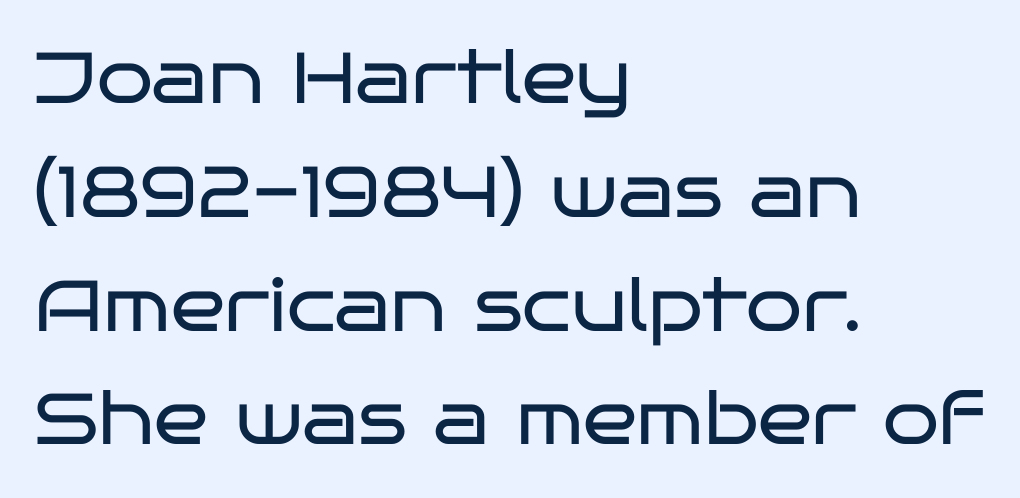
{"serif": "no", "italic": "no", "bold": "no", "weight": "regular", "width": "wide", "stroke_contrast": "low", "x_height": "large", "monospaced": "no", "underline": "no", "align": "left", "line_spacing": "normal", "line_spacing_ratio": 1.58, "letter_spacing": "normal", "letter_spacing_em": 0.0, "glyph_px": 72}
